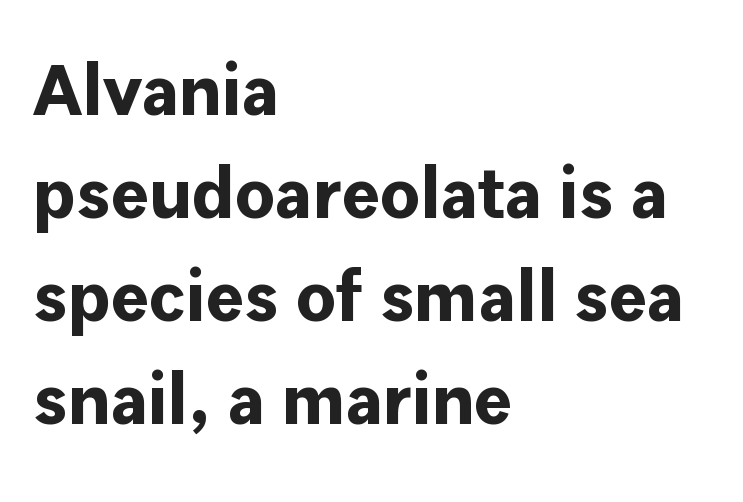
Q: Is the text bold? A: Yes.
Q: Is the text italic (slanted)? A: No, it is upright.
Q: Is the typeface a serif or a sans-serif typeface? A: Sans-serif.
Q: Is the text underlined? A: No.
Q: How is the paragraph aligned? A: Left-aligned.
Q: Is the spacing between letters normal or unusually wide? A: Normal.
Q: Is the spacing between lines tight, normal or loose? A: Normal.
Q: Width (condensed, normal, or wide)? A: Normal.
Q: Stroke contrast? A: Low.
Q: x-height? A: Medium.
Q: Monospaced? A: No.
